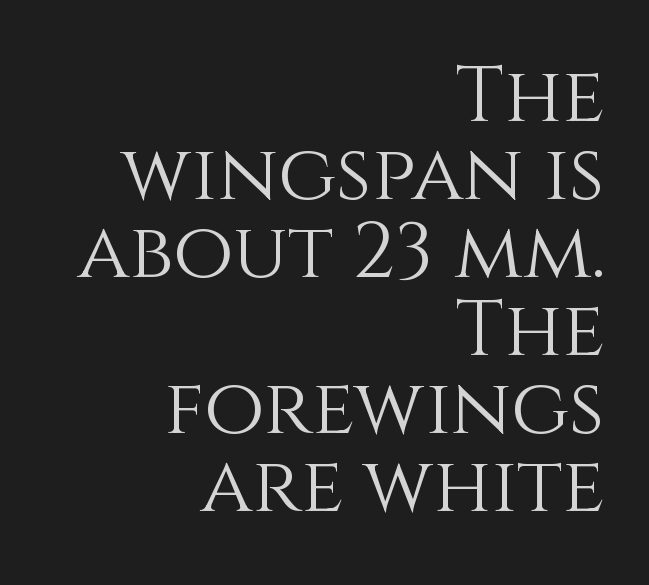
This is roman type, the default non-slanted kind. Each word holds together tightly as a unit, with standard inter-letter gaps. Here the designer chose a conventional face with non-uniform glyph widths. Short and long lines alike share a common ending point at right. Students, observe: this is what under-led, compact text looks like.
